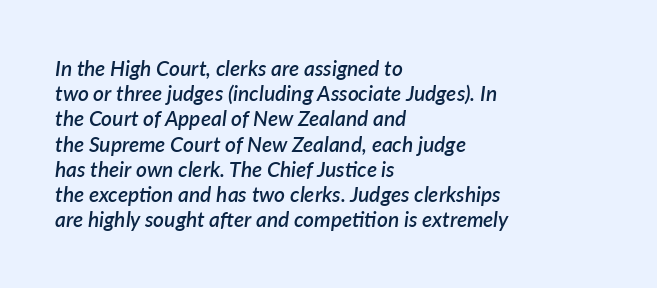
The image shows 21 px text type, italic (leaning right); set left-aligned, line spacing 1.2x, normal letter spacing, not underlined.
